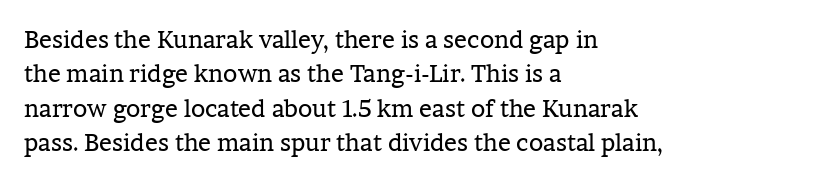
{"italic": "no", "bold": "no", "underline": "no", "align": "left", "line_spacing": "normal", "line_spacing_ratio": 1.43, "letter_spacing": "normal", "letter_spacing_em": 0.0, "glyph_px": 24}
